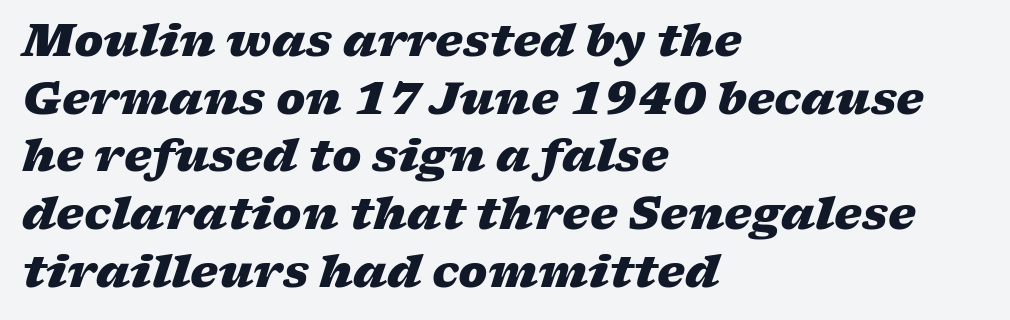
This sample has the flowing, uneven cadence of proportional lettering. Tall strokes in this sample are angled rather than plumb. Check under the words: just untouched page. What stands out about the letter spacing? Nothing — it is the standard amount. Heavy, bold letterforms.
